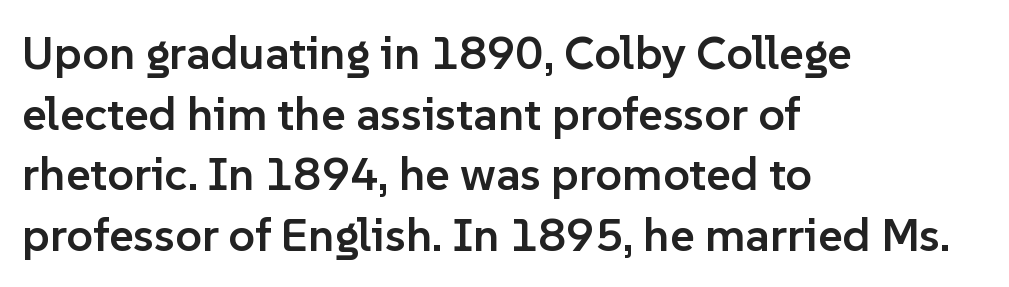
You could not count columns in this text — the font is proportionally spaced. Any mark beneath the type? The region is blank. Do the letters lean? They stand straight. Honestly, the letter spacing is just normal — you wouldn't notice it. Casual observation: everything's shoved over to the left. In terms of leading, this rendering sits right in the middle.
